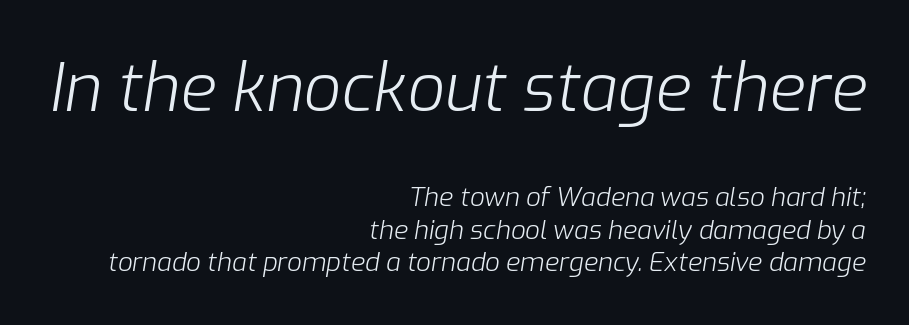
Q: Is the text bold? A: No.
Q: Is the text italic (slanted)? A: Yes, it leans right by about 9 degrees.
Q: Is the text underlined? A: No.
Q: How is the paragraph aligned? A: Right-aligned.
Q: Is the spacing between letters normal or unusually wide? A: Normal.
Q: Is the spacing between lines tight, normal or loose? A: Normal.
Q: Which block of text is set in a larger size, the first (top) or the second (bottom)? A: The first (top) one.
Q: Width (condensed, normal, or wide)? A: Normal.
Q: Stroke contrast? A: Low.
Q: x-height? A: Medium.
Q: Monospaced? A: No.
